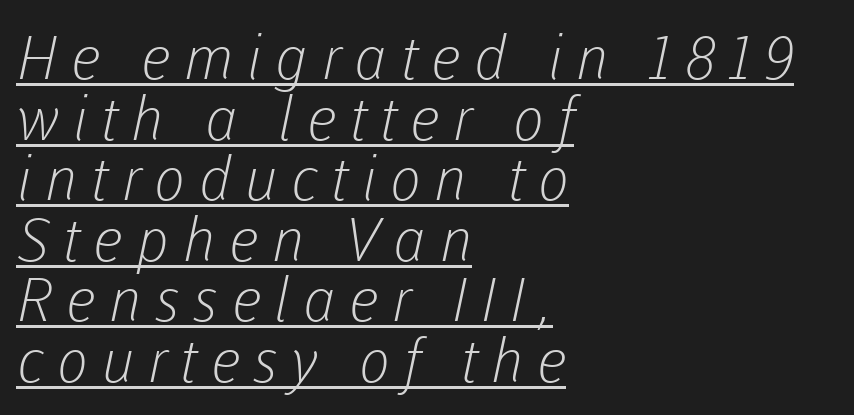
{"serif": "no", "bold": "no", "weight": "light", "width": "normal", "stroke_contrast": "low", "x_height": "medium", "monospaced": "no", "underline": "yes", "align": "left", "line_spacing": "tight", "line_spacing_ratio": 1.01, "letter_spacing": "wide", "letter_spacing_em": 0.22, "glyph_px": 60}
